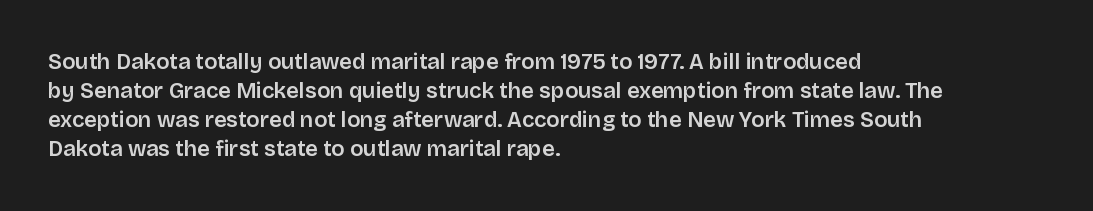
It's the straight-up-and-down kind of type. The horizontal fit of the characters is conventional and even. These lines are set flush left with a ragged right edge. Glance below the letters and you will spot only blank space.
